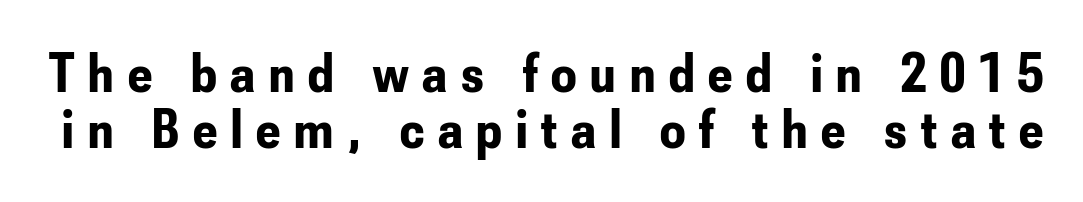
Is this a fixed-width face? No — the glyphs have proportional, varying widths. To sum up the face: it is a sans, with no serifs. The type sits square on the baseline with zero lean. Is the type bold? Yes — the strokes are clearly thick and heavy.
